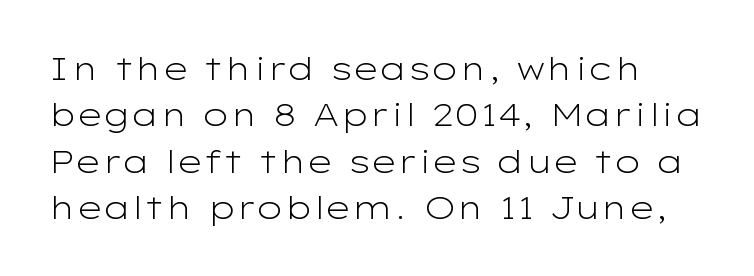
The image shows 32 px light, wide sans-serif type, upright; set normal line spacing (1.45x), normal letter spacing, not underlined; low stroke contrast and a medium x-height.
